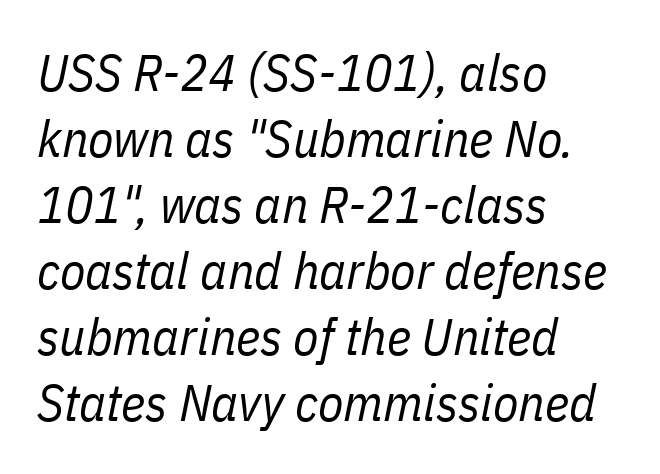
{"italic": "yes", "lean": "right", "slant_degrees": 11, "bold": "no", "weight": "regular", "width": "condensed", "stroke_contrast": "low", "x_height": "medium", "monospaced": "no", "underline": "no", "align": "left", "line_spacing": "normal", "line_spacing_ratio": 1.27, "letter_spacing": "normal", "letter_spacing_em": 0.0, "glyph_px": 52}
